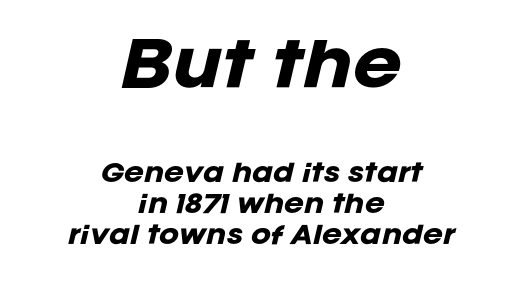
Q: Is the text bold? A: Yes.
Q: Is the text italic (slanted)? A: Yes, it leans right by about 12 degrees.
Q: Is the text underlined? A: No.
Q: How is the paragraph aligned? A: Centered.
Q: Is the spacing between letters normal or unusually wide? A: Normal.
Q: Is the spacing between lines tight, normal or loose? A: Normal.
Q: Which block of text is set in a larger size, the first (top) or the second (bottom)? A: The first (top) one.
Q: Width (condensed, normal, or wide)? A: Normal.
Q: Stroke contrast? A: Low.
Q: x-height? A: Large.
Q: Monospaced? A: No.
